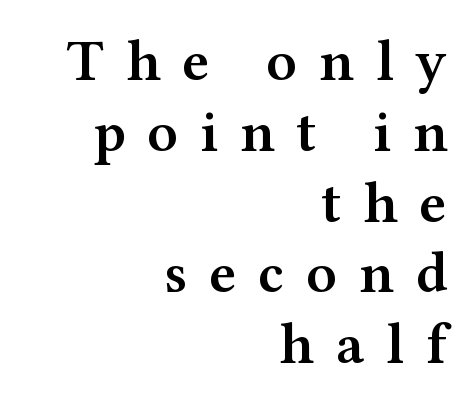
{"serif": "yes", "italic": "no", "bold": "semi", "weight": "semibold", "width": "wide", "stroke_contrast": "medium", "x_height": "medium", "monospaced": "no", "underline": "no", "align": "right", "line_spacing_ratio": 1.22, "letter_spacing": "wide", "letter_spacing_em": 0.38, "glyph_px": 58}
